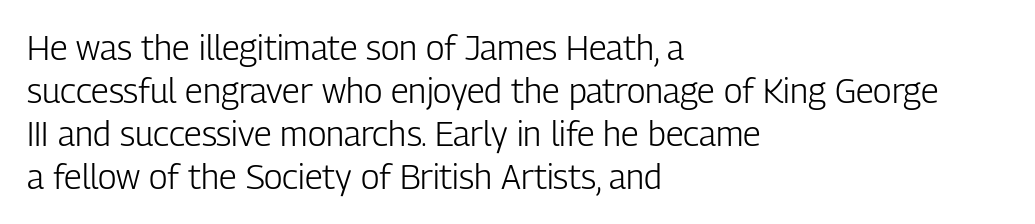
The image shows 34 px light, condensed sans-serif type, upright; set left-aligned, normal line spacing (1.26x), normal letter spacing, not underlined; low stroke contrast and a medium x-height.
